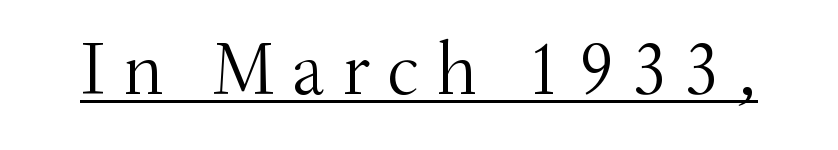
You could not count columns in this text — the font is proportionally spaced. The face used here appears with an underline applied. In terms of letterform style, serifs are clearly present. The passage shown is not bold in any degree.
